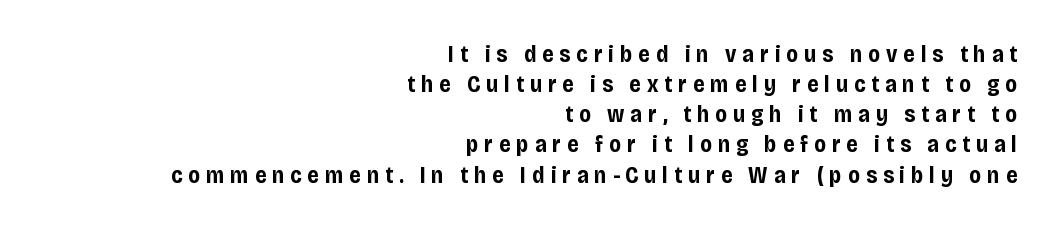
The image shows 23 px bold type, upright; set right-aligned, normal line spacing (1.31x), unusually wide letter spacing (+0.26 em), not underlined.
